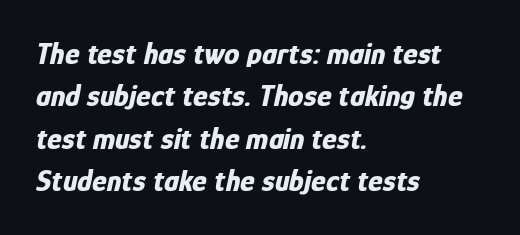
Q: Is the text bold? A: Yes.
Q: Is the text italic (slanted)? A: Yes, it leans right by about 12 degrees.
Q: Is the text underlined? A: No.
Q: How is the paragraph aligned? A: Left-aligned.
Q: Is the spacing between letters normal or unusually wide? A: Normal.
Q: Is the spacing between lines tight, normal or loose? A: Normal.
Q: Width (condensed, normal, or wide)? A: Condensed.
Q: Stroke contrast? A: Low.
Q: x-height? A: Medium.
Q: Monospaced? A: No.
